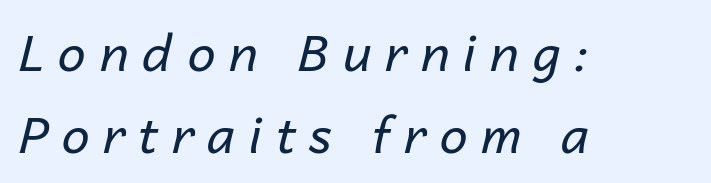
Q: Is the text bold? A: No.
Q: Is the text italic (slanted)? A: Yes, it leans right by about 14 degrees.
Q: Is the text underlined? A: No.
Q: How is the paragraph aligned? A: Left-aligned.
Q: Is the spacing between letters normal or unusually wide? A: Unusually wide.
Q: Is the spacing between lines tight, normal or loose? A: Normal.
Q: Width (condensed, normal, or wide)? A: Normal.
Q: Stroke contrast? A: Low.
Q: x-height? A: Medium.
Q: Monospaced? A: No.
